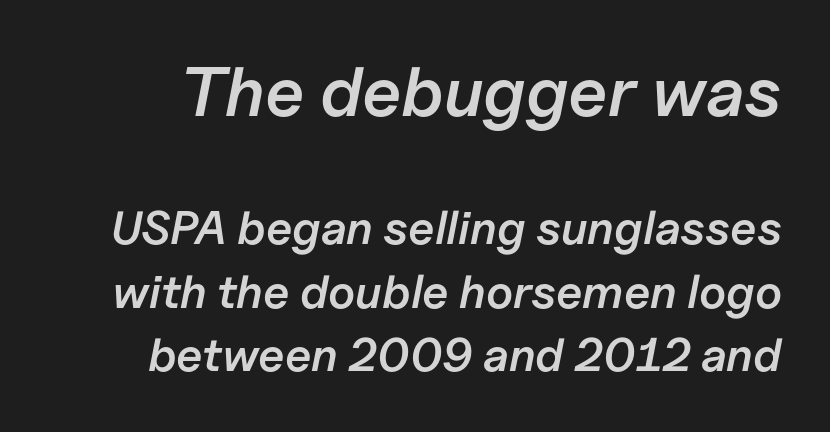
Here the first block reads like a headline and the second like body copy. Words appear dense and cohesive because spacing is normal. An italicized treatment has been applied to the whole sample. This sample has the flowing, uneven cadence of proportional lettering. Is the type bold? Partly — it's a semibold, heavier than regular but not fully bold. Each new line begins a customary step beneath the previous one.
